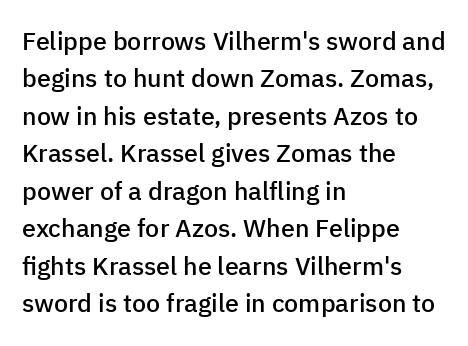
Standard letterfit; no display-style spreading of the glyphs. A bare baseline throughout the passage. Baseline-to-baseline distance is the conventional proportion of letter height. The axis of the letterforms is exactly vertical. The passage shown is semibold, sitting just below true bold. The lines are quadded left.
